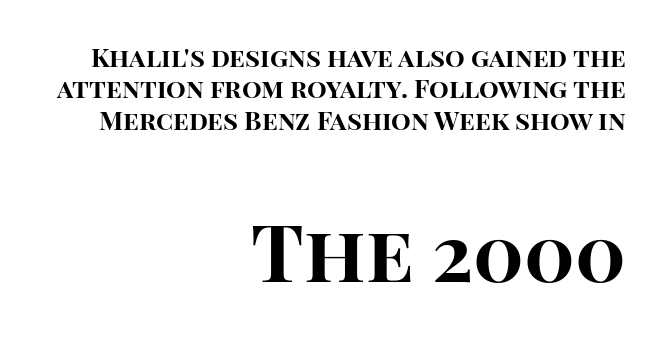
The image shows 79 px bold sans-serif type, upright; set right-aligned, line spacing 1.21x, normal letter spacing, not underlined; the second (bottom) block is 3.04x larger; high stroke contrast and a large x-height.
